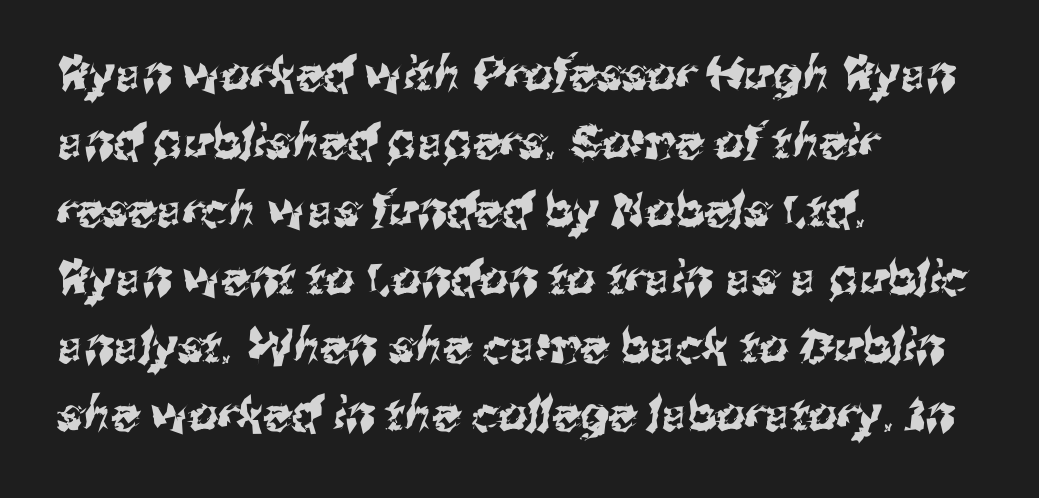
The gap between lines stays unmarked. The font family rendered here belongs to the sans-serif group. The space between consecutive lines is moderate. Observe the ordinary spacing: letters are neighbours, not strangers. These lines are rendered in a variable-pitch font. The passage is arranged the way most books set body copy — flush left.
